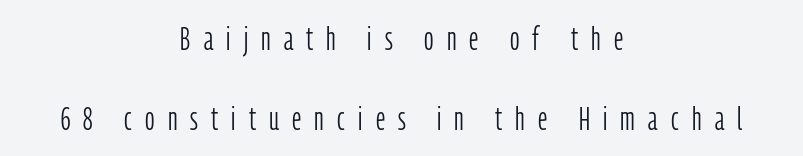
The image shows 33 px light, condensed sans-serif type, upright; set centered, loose line spacing (2.42x), unusually wide letter spacing (+0.4 em), not underlined; low stroke contrast and a medium x-height.
